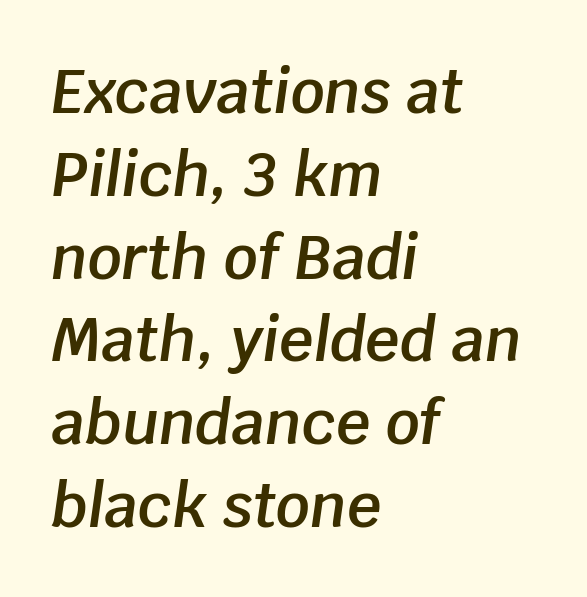
Q: Is the text bold? A: Semi-bold.
Q: Is the text italic (slanted)? A: Yes, it leans right by about 8 degrees.
Q: Is the text underlined? A: No.
Q: How is the paragraph aligned? A: Left-aligned.
Q: Is the spacing between letters normal or unusually wide? A: Normal.
Q: Is the spacing between lines tight, normal or loose? A: Normal.
Q: Width (condensed, normal, or wide)? A: Normal.
Q: Stroke contrast? A: Low.
Q: x-height? A: Large.
Q: Monospaced? A: No.
